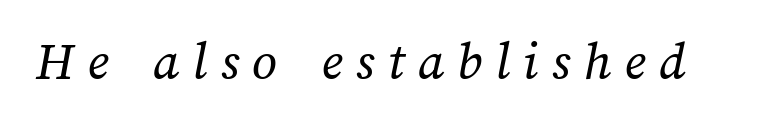
{"bold": "no", "weight": "regular", "width": "normal", "stroke_contrast": "medium", "x_height": "medium", "monospaced": "no", "underline": "no", "letter_spacing": "wide", "letter_spacing_em": 0.24, "glyph_px": 55}
